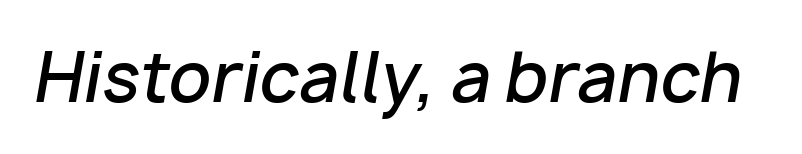
Q: Is the text bold? A: Semi-bold.
Q: Is the text italic (slanted)? A: Yes, it leans right by about 10 degrees.
Q: Is the text underlined? A: No.
Q: Is the spacing between letters normal or unusually wide? A: Normal.
Q: Width (condensed, normal, or wide)? A: Normal.
Q: Stroke contrast? A: Low.
Q: x-height? A: Medium.
Q: Monospaced? A: No.
